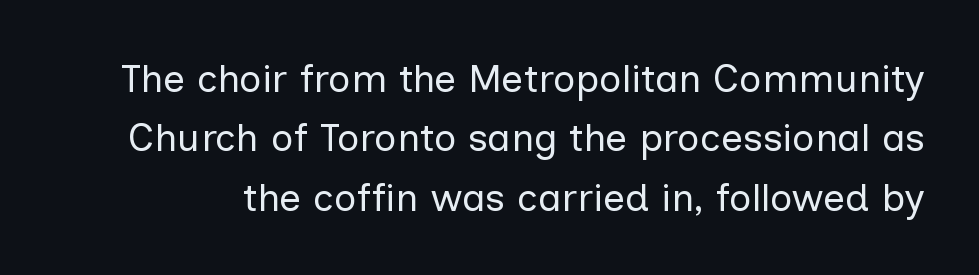
The image shows 39 px regular-weight sans-serif type, upright; set normal line spacing (1.52x), normal letter spacing, not underlined; low stroke contrast and a medium x-height.
